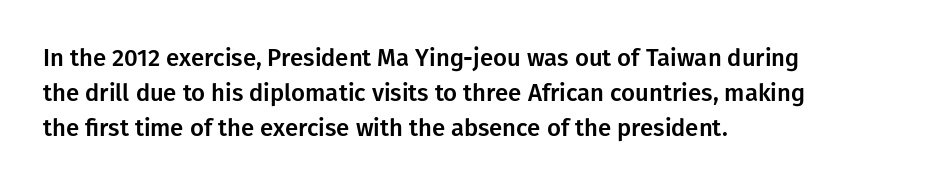
{"italic": "no", "underline": "no", "align": "left", "line_spacing": "normal", "line_spacing_ratio": 1.46, "letter_spacing": "normal", "letter_spacing_em": 0.0, "glyph_px": 24}
